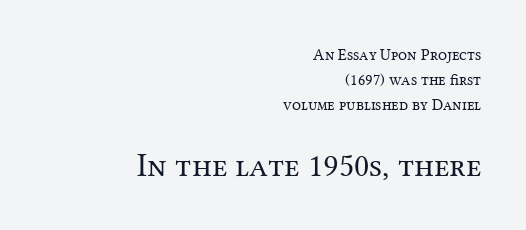
Character size in the trailing block exceeds that of the leading block. Underlining? Definitely not there. In terms of letterspacing, this is plain default setting. Ink coverage per letter is moderate at most. Compared with typical paragraphs, the rows here are spaced about the same.
